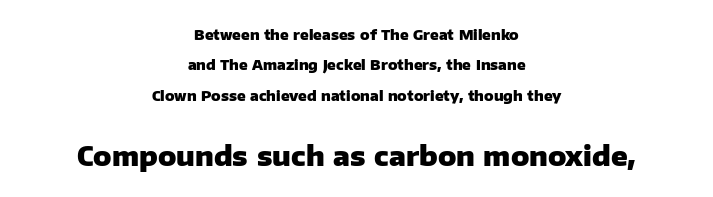
Q: Is the text bold? A: Yes.
Q: Is the text italic (slanted)? A: No, it is upright.
Q: Is the text underlined? A: No.
Q: How is the paragraph aligned? A: Centered.
Q: Is the spacing between letters normal or unusually wide? A: Normal.
Q: Is the spacing between lines tight, normal or loose? A: Loose.
Q: Which block of text is set in a larger size, the first (top) or the second (bottom)? A: The second (bottom) one.
